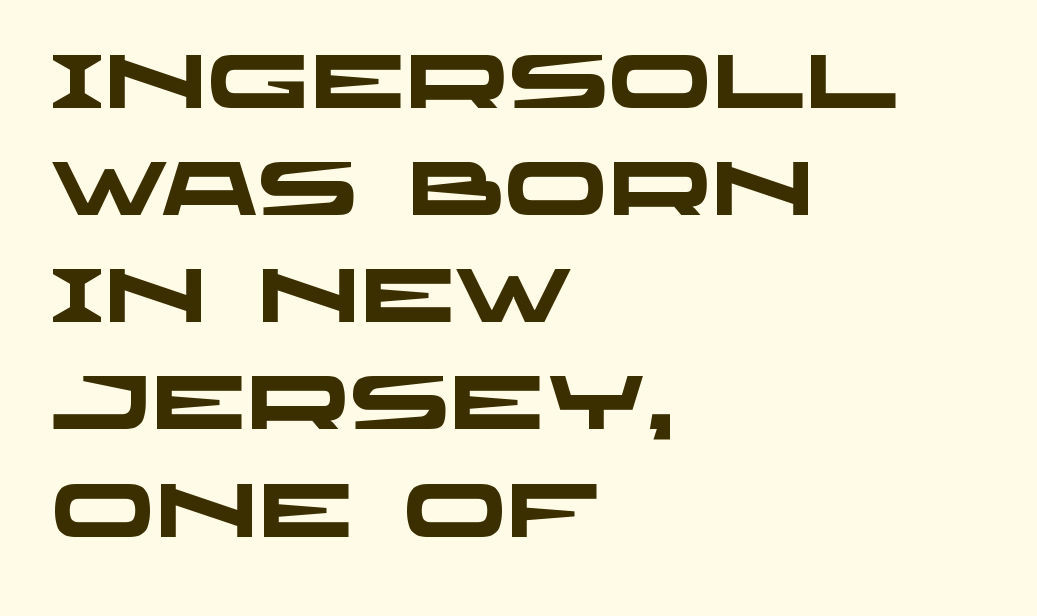
Observe the ordinary spacing: letters are neighbours, not strangers. The font family rendered here belongs to the sans-serif group. Rule under the text: the space is simply empty. The leading is moderate, giving the passage an even texture. If you drew a ruler down the left edge, every line would touch it.
